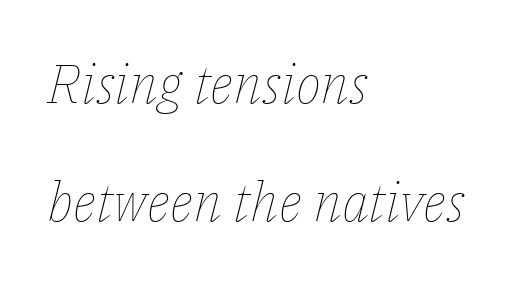
The image shows 54 px thin type, italic (leaning right); set left-aligned, loose line spacing (2.18x), normal letter spacing, not underlined; low stroke contrast and a medium x-height.
